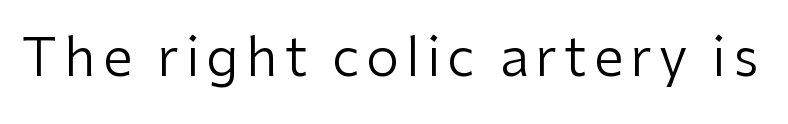
Q: Is the text bold? A: No.
Q: Is the text italic (slanted)? A: No, it is upright.
Q: Is the typeface a serif or a sans-serif typeface? A: Sans-serif.
Q: Is the text underlined? A: No.
Q: Width (condensed, normal, or wide)? A: Normal.
Q: Stroke contrast? A: Low.
Q: x-height? A: Medium.
Q: Monospaced? A: No.
